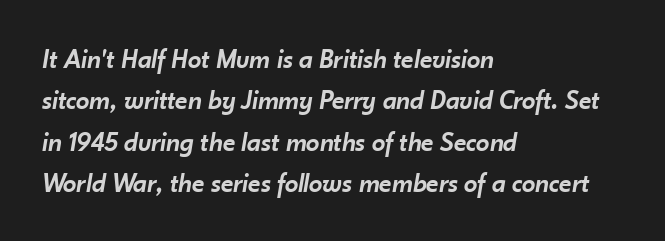
{"italic": "yes", "lean": "right", "slant_degrees": 10, "bold": "semi", "underline": "no", "align": "left", "line_spacing": "normal", "line_spacing_ratio": 1.53, "letter_spacing": "normal", "letter_spacing_em": 0.0, "glyph_px": 27}
